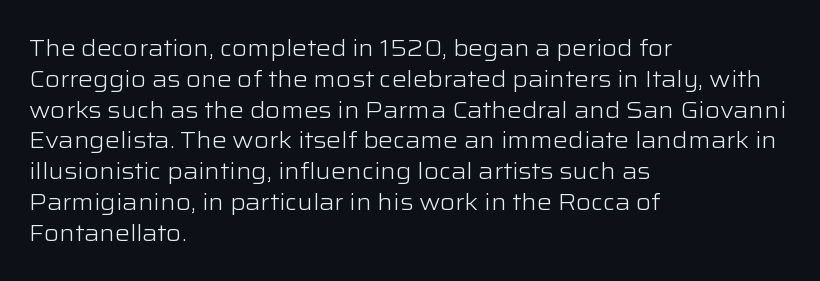
{"italic": "no", "bold": "no", "underline": "no", "align": "left", "line_spacing": "normal", "line_spacing_ratio": 1.34, "letter_spacing": "normal", "letter_spacing_em": 0.0, "glyph_px": 23}
